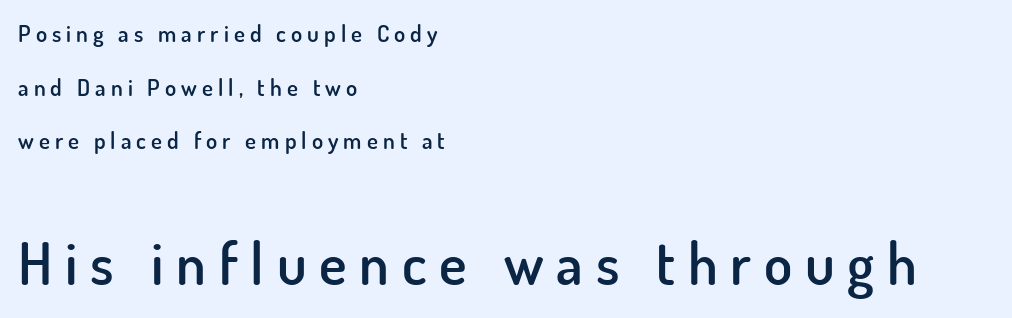
{"serif": "no", "italic": "no", "bold": "semi", "weight": "semibold", "width": "normal", "stroke_contrast": "low", "x_height": "small", "monospaced": "no", "underline": "no", "align": "left", "line_spacing": "loose", "line_spacing_ratio": 2.33, "letter_spacing": "wide", "letter_spacing_em": 0.22, "larger_block": "second", "size_ratio": 2.52, "glyph_px": 58}
